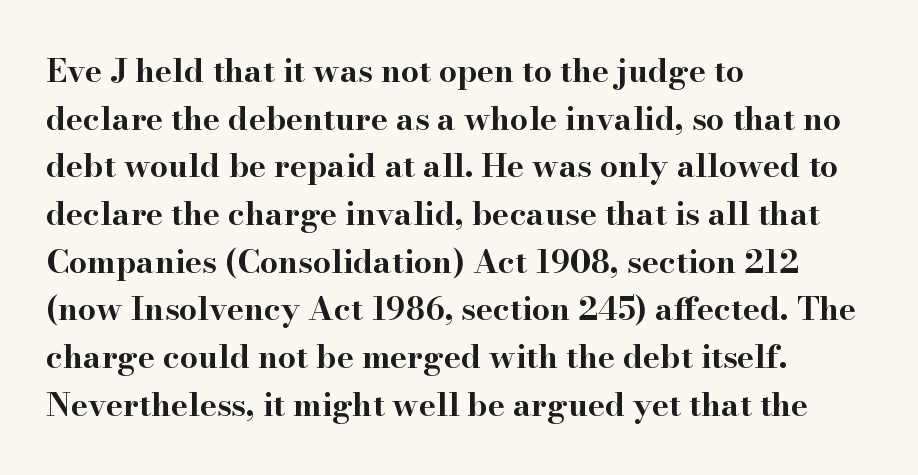
The image shows 32 px bold, wide serif type, upright; set left-aligned, normal line spacing (1.49x), normal letter spacing, not underlined; high stroke contrast and a small x-height.
